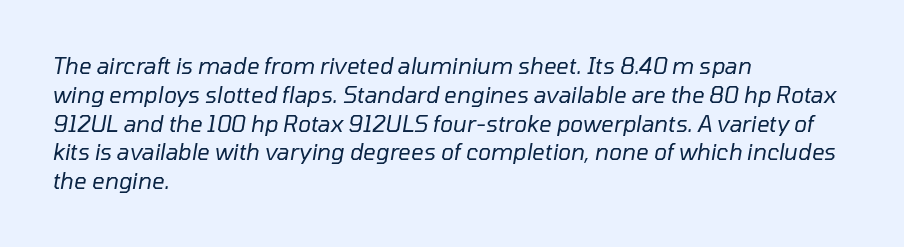
The image shows 22 px text type, italic (leaning right); set left-aligned, normal line spacing (1.31x), normal letter spacing, not underlined.
